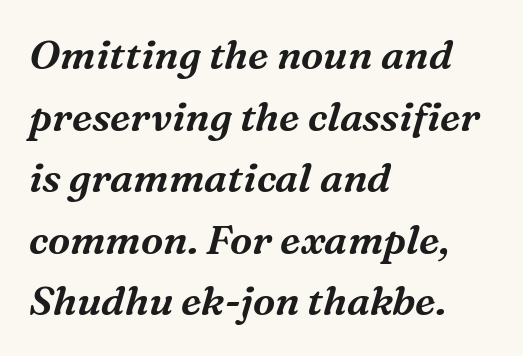
One glance says typical: line gaps are just what's usual. Between one letter and the next there's only the usual sliver of space. Spacing verdict: proportional, widths tailored to each character. A bare baseline throughout the passage. The glyphs in this specimen are seriffed. The passage shown leans; its letterforms are oblique.
